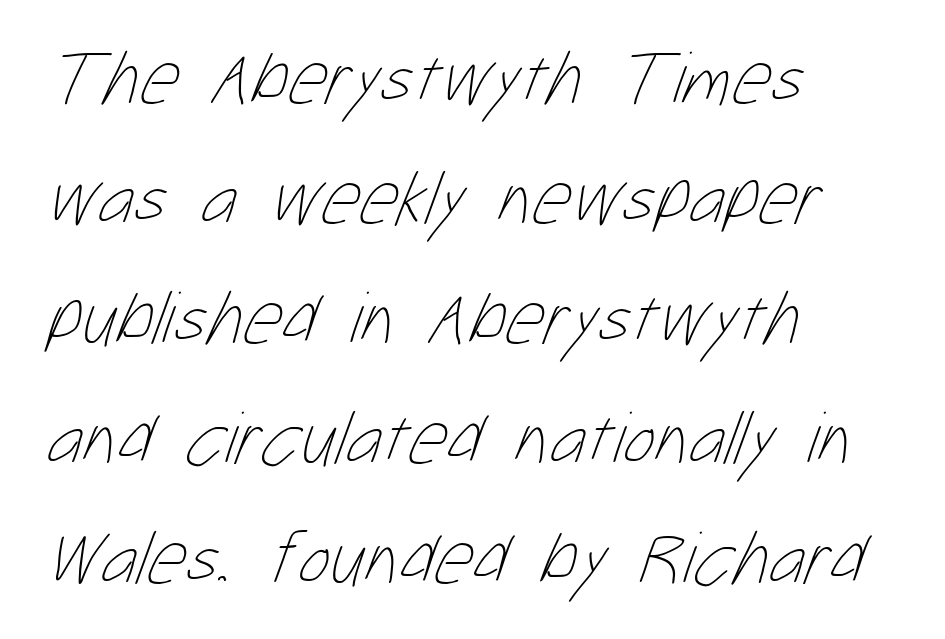
The image shows 75 px thin, condensed type; set left-aligned, normal line spacing (1.6x), normal letter spacing, not underlined; low stroke contrast and a medium x-height.
